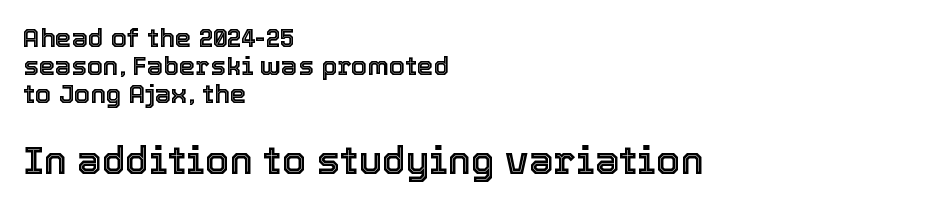
Lines of text with bare space underneath. The rag falls on the right side of this text block. Note the varied advance widths — an 'i' is clearly narrower than an 'm'. Upright lettering throughout. Line spacing here is tight.
